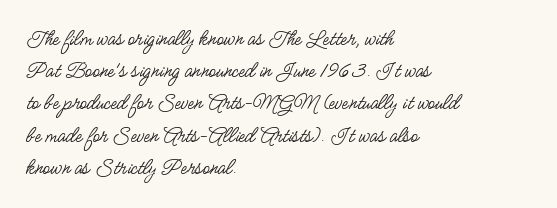
The image shows 23 px text type; set left-aligned, normal line spacing (1.4x), normal letter spacing, not underlined.
